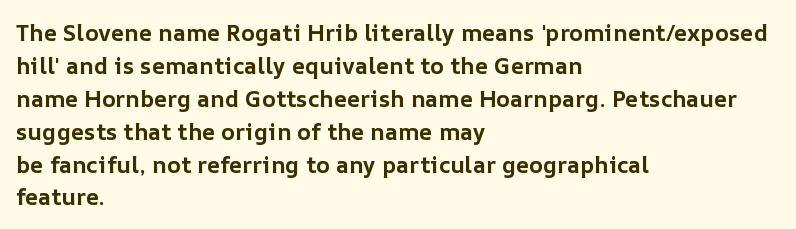
The gaps between neighbouring characters are ordinary and unremarkable. A dark, heavy texture on the line: the type is bold. Leftover space on each line is placed entirely after the last word. Reading down the column, the eye jumps a familiar distance to each next line. This is the regular roman posture of the typeface.
